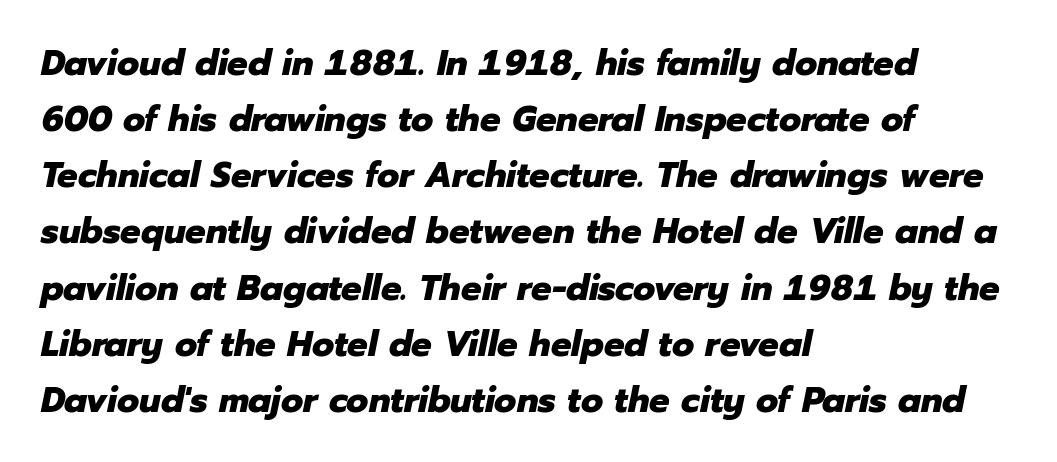
When letters slant like this, we call the style italic. Whoever set this chose a conventional vertical rhythm. Horizontal alignment here is leftward, the default for most running prose. The gap between lines stays unmarked. Heavy-handed strokes throughout: this text is bold.
